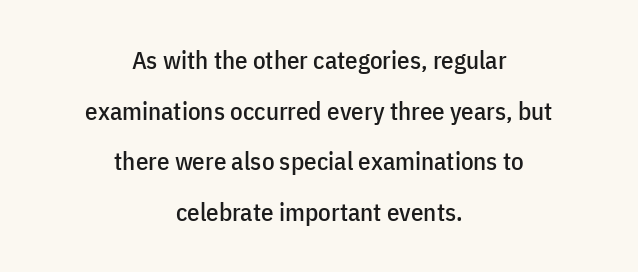
Q: Is the text italic (slanted)? A: No, it is upright.
Q: Is the text underlined? A: No.
Q: How is the paragraph aligned? A: Centered.
Q: Is the spacing between letters normal or unusually wide? A: Normal.
Q: Is the spacing between lines tight, normal or loose? A: Loose.
